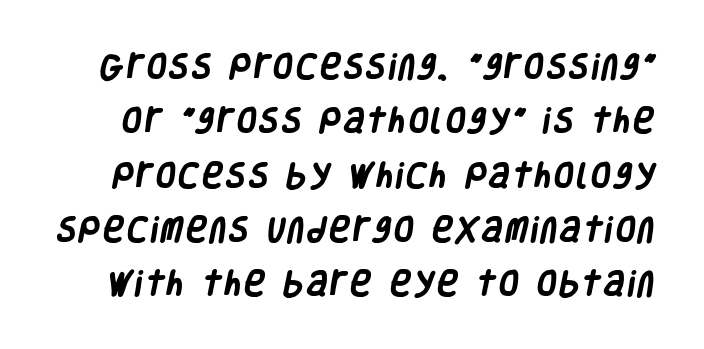
Q: Is the text bold? A: Yes.
Q: Is the typeface a serif or a sans-serif typeface? A: Sans-serif.
Q: Is the text underlined? A: No.
Q: Is the spacing between lines tight, normal or loose? A: Loose.
Q: Width (condensed, normal, or wide)? A: Condensed.
Q: Stroke contrast? A: Low.
Q: x-height? A: Large.
Q: Monospaced? A: No.
